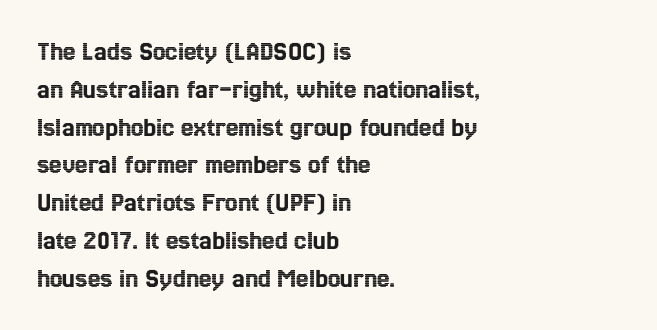
Q: Is the text italic (slanted)? A: No, it is upright.
Q: Is the text underlined? A: No.
Q: How is the paragraph aligned? A: Left-aligned.
Q: Is the spacing between letters normal or unusually wide? A: Normal.
Q: Is the spacing between lines tight, normal or loose? A: Normal.
Q: Width (condensed, normal, or wide)? A: Condensed.
Q: x-height? A: Medium.
Q: Monospaced? A: No.
